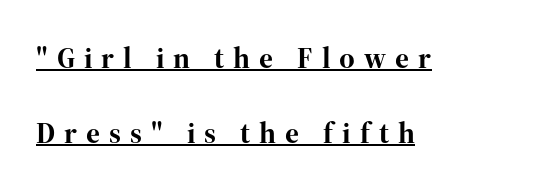
{"serif": "yes", "italic": "no", "bold": "yes", "weight": "bold", "width": "normal", "stroke_contrast": "high", "x_height": "medium", "monospaced": "no", "underline": "yes", "align": "left", "line_spacing": "loose", "line_spacing_ratio": 2.49, "letter_spacing": "wide", "letter_spacing_em": 0.3, "glyph_px": 30}
